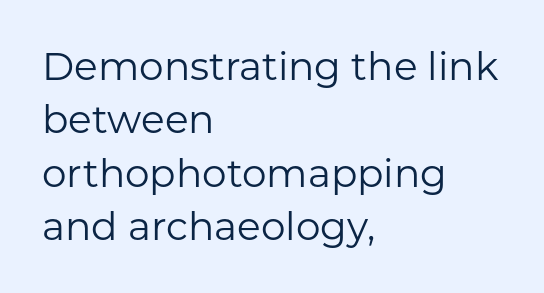
The glyphs in this specimen are sans serif. Compared with a typical body face, this is equally light or lighter still. The rendering keeps characters at their native spacing. You can tell it's not italic because the verticals are truly vertical.
